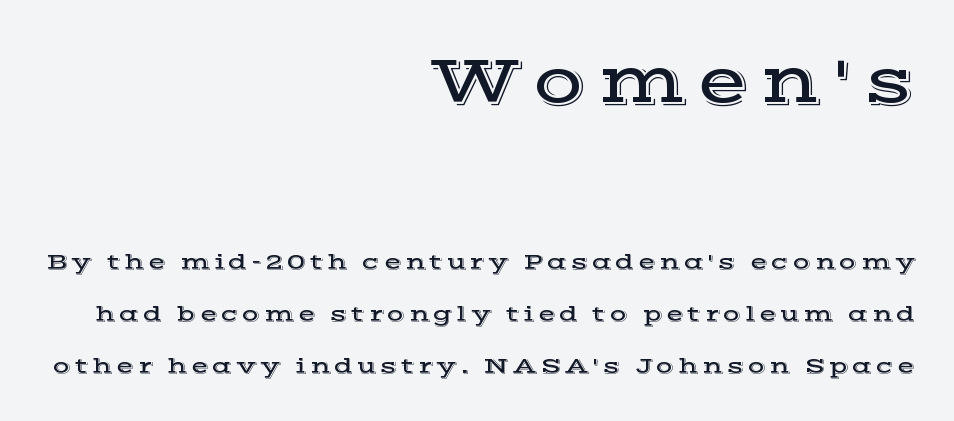
Vertical strokes here are truly vertical. Reading down the column, the eye jumps a long way to each next line. This layout puts the oversized block above and the modest block below. The ragged edge is on the left, which tells us the setting is flush right. The rendering uses natural spacing where letterforms have individual widths.
